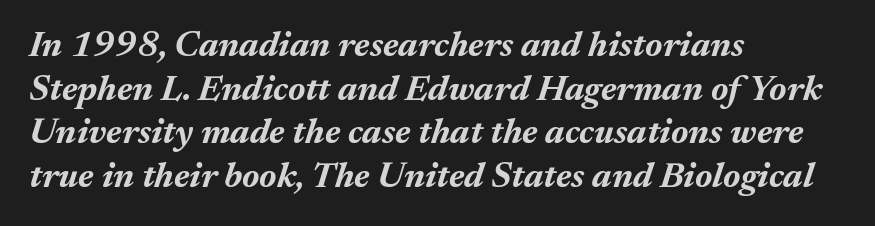
{"italic": "yes", "lean": "right", "slant_degrees": 17, "bold": "yes", "weight": "bold", "width": "normal", "stroke_contrast": "medium", "x_height": "medium", "monospaced": "no", "underline": "no", "align": "left", "line_spacing_ratio": 1.21, "letter_spacing": "normal", "letter_spacing_em": 0.0, "glyph_px": 36}
